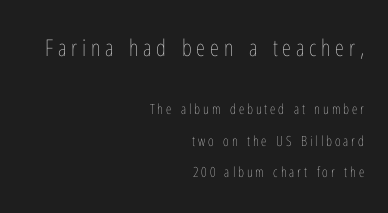
{"italic": "no", "bold": "no", "underline": "no", "align": "right", "line_spacing": "loose", "line_spacing_ratio": 2.25, "letter_spacing": "wide", "letter_spacing_em": 0.21, "larger_block": "first", "size_ratio": 1.64, "glyph_px": 23}
